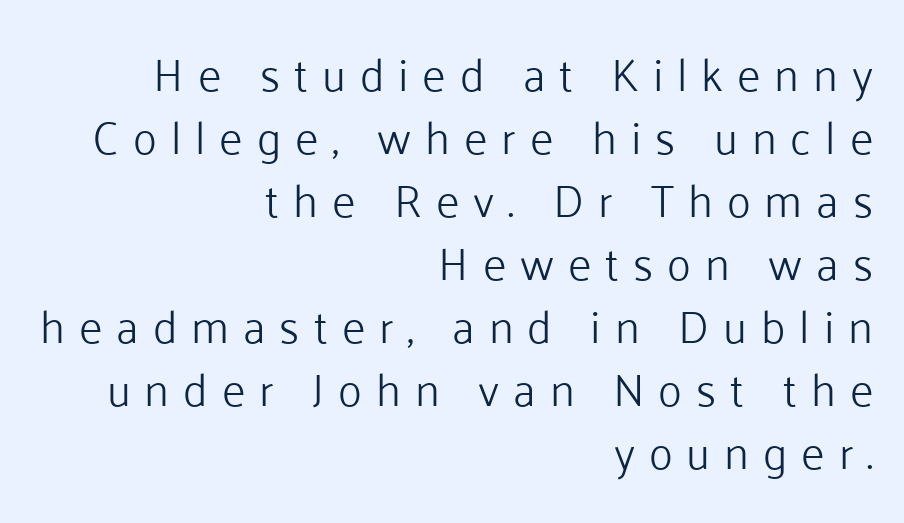
The image shows 45 px light sans-serif type, upright; set right-aligned, normal line spacing (1.4x), unusually wide letter spacing (+0.31 em), not underlined; low stroke contrast and a medium x-height.
